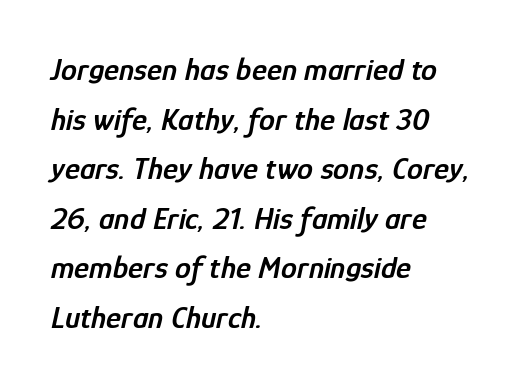
{"italic": "yes", "lean": "right", "slant_degrees": 12, "bold": "semi", "weight": "semibold", "width": "condensed", "stroke_contrast": "low", "x_height": "medium", "monospaced": "no", "underline": "no", "align": "left", "line_spacing": "normal", "line_spacing_ratio": 1.55, "letter_spacing": "normal", "letter_spacing_em": 0.0, "glyph_px": 32}
